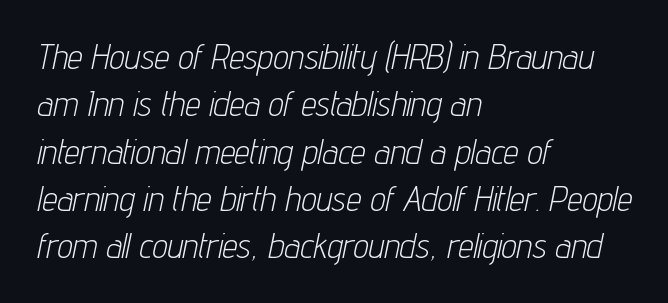
Q: Is the text bold? A: No.
Q: Is the text italic (slanted)? A: Yes, it leans right by about 12 degrees.
Q: Is the text underlined? A: No.
Q: How is the paragraph aligned? A: Left-aligned.
Q: Is the spacing between letters normal or unusually wide? A: Normal.
Q: Is the spacing between lines tight, normal or loose? A: Normal.
Q: Width (condensed, normal, or wide)? A: Condensed.
Q: Stroke contrast? A: Low.
Q: x-height? A: Medium.
Q: Monospaced? A: No.
